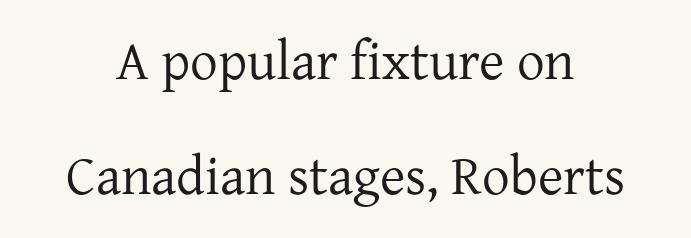
Q: Is the text bold? A: No.
Q: Is the text italic (slanted)? A: No, it is upright.
Q: Is the typeface a serif or a sans-serif typeface? A: Serif.
Q: Is the text underlined? A: No.
Q: Is the spacing between letters normal or unusually wide? A: Normal.
Q: Is the spacing between lines tight, normal or loose? A: Loose.
Q: Width (condensed, normal, or wide)? A: Normal.
Q: Stroke contrast? A: Low.
Q: x-height? A: Medium.
Q: Monospaced? A: No.
